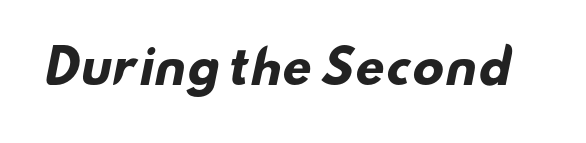
Think of a printed novel: that variable character pitch is what you see here. Heavy-handed strokes throughout: this text is bold. Letter spacing: default. Are there feet on the stems? There aren't — it's a sans. Descenders hang freely into open space.
